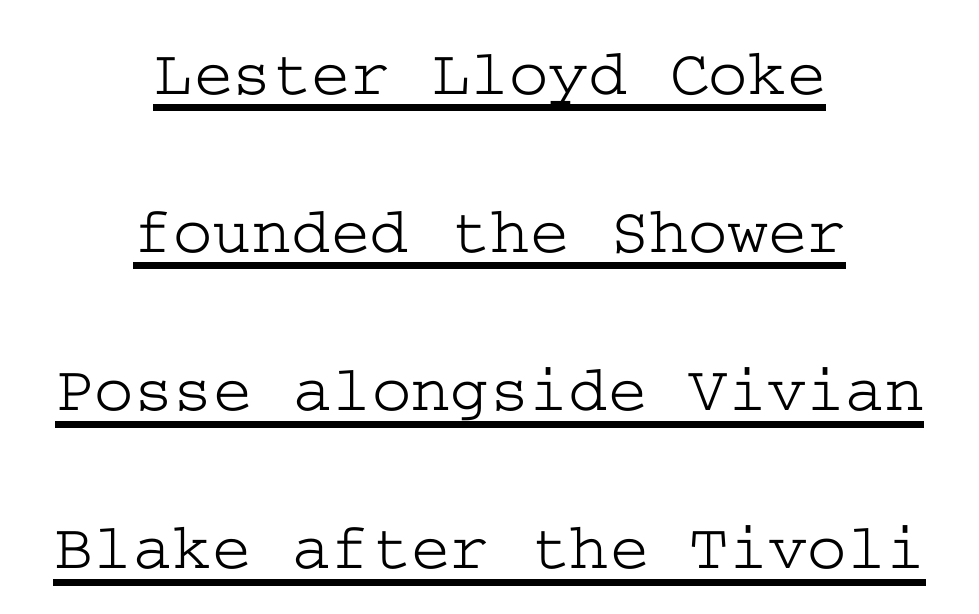
{"serif": "yes", "italic": "no", "width": "wide", "stroke_contrast": "low", "x_height": "medium", "underline": "yes", "align": "center", "line_spacing": "loose", "line_spacing_ratio": 2.36, "letter_spacing": "normal", "letter_spacing_em": 0.0, "glyph_px": 67}
